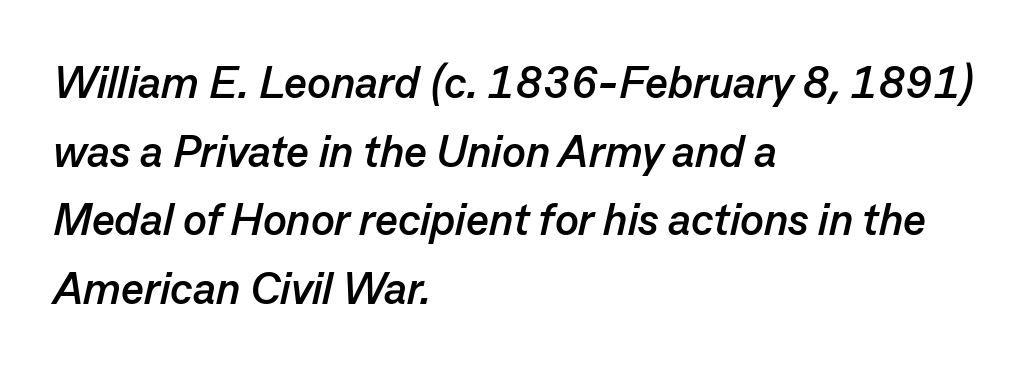
{"italic": "yes", "lean": "right", "slant_degrees": 13, "bold": "yes", "weight": "semibold", "width": "normal", "stroke_contrast": "low", "x_height": "medium", "monospaced": "no", "underline": "no", "align": "left", "line_spacing": "normal", "line_spacing_ratio": 1.56, "letter_spacing": "normal", "letter_spacing_em": 0.0, "glyph_px": 44}
